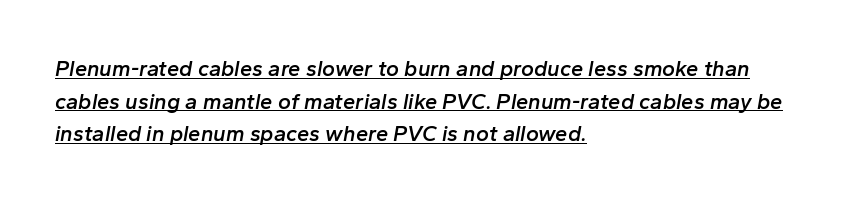
The image shows 22 px text type, italic (leaning right); set left-aligned, normal line spacing (1.48x), normal letter spacing, underlined.
